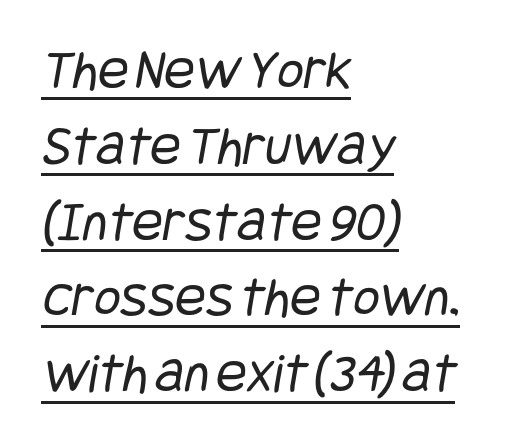
The image shows 57 px regular-weight, condensed sans-serif type; set left-aligned, normal line spacing (1.33x), normal letter spacing, underlined; low stroke contrast and a large x-height.
